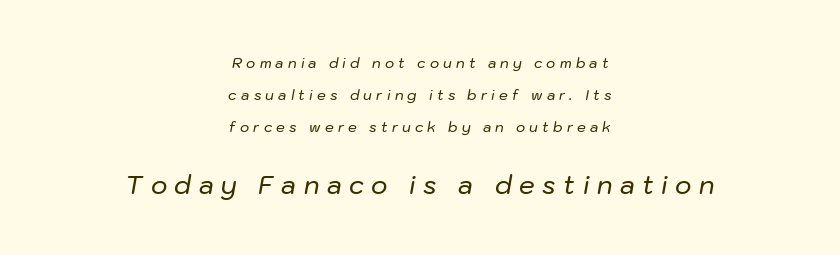
The gap between lines stays unmarked. Reading down the column, the eye jumps a long way to each next line. Rendered with sloped, italic letterforms. Look at the glyph heights: the lower group is clearly the bigger setting.
